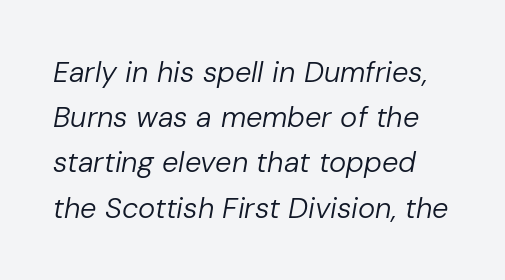
Q: Is the text bold? A: No.
Q: Is the text italic (slanted)? A: Yes, it leans right by about 10 degrees.
Q: Is the text underlined? A: No.
Q: Is the spacing between letters normal or unusually wide? A: Normal.
Q: Is the spacing between lines tight, normal or loose? A: Normal.
Q: Width (condensed, normal, or wide)? A: Normal.
Q: Stroke contrast? A: Low.
Q: x-height? A: Medium.
Q: Monospaced? A: No.
